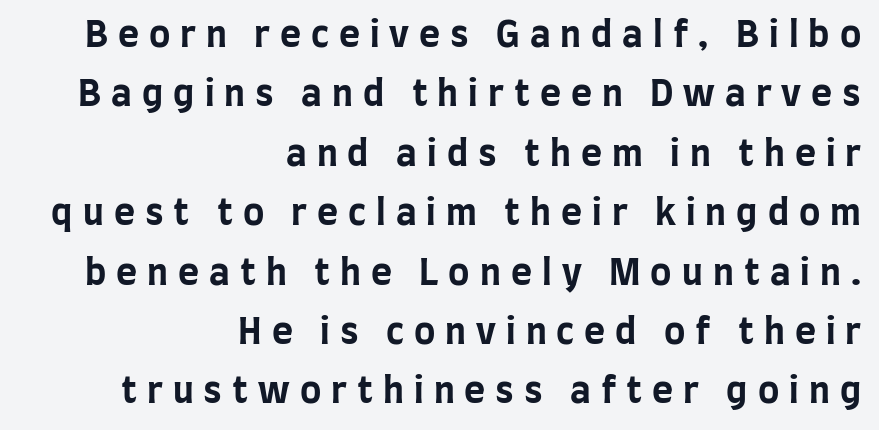
{"serif": "no", "italic": "no", "bold": "yes", "weight": "bold", "width": "condensed", "stroke_contrast": "low", "x_height": "large", "monospaced": "no", "underline": "no", "align": "right", "line_spacing": "normal", "line_spacing_ratio": 1.65, "letter_spacing": "wide", "letter_spacing_em": 0.28, "glyph_px": 36}
